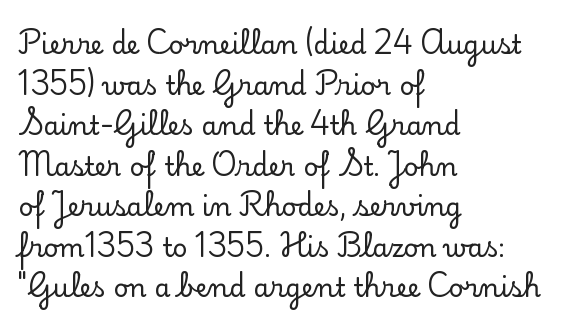
This rendering features lettering with no underline. How are the letters spaced? Ordinarily, with no added tracking. The setting favours the left margin, as ordinary paragraphs usually do. Does the lettering tilt? It doesn't — this is upright. Summary of vertical rhythm: regular, with standard interline spacing.
